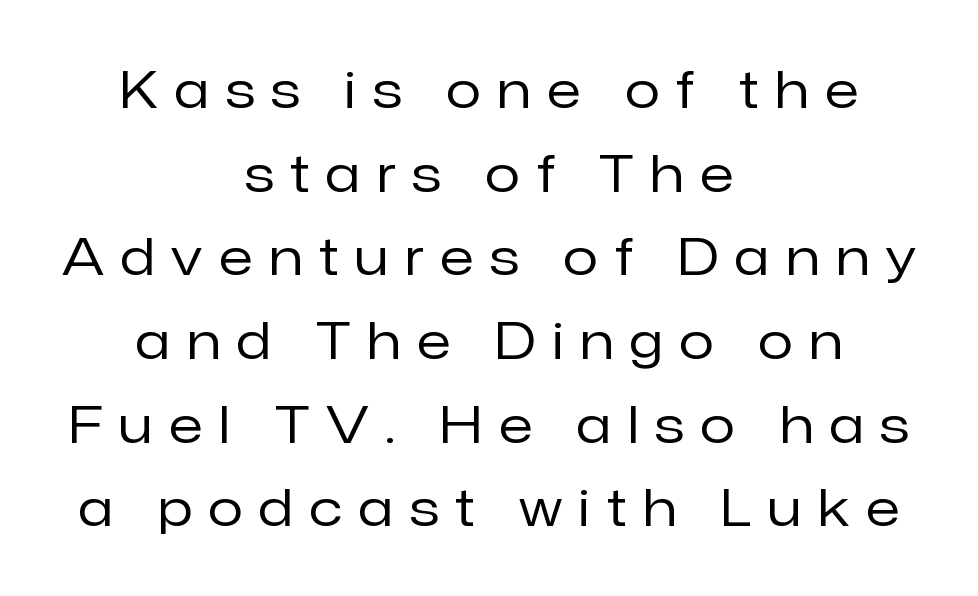
The image shows 51 px regular-weight sans-serif type, upright; set centered, normal line spacing (1.64x), unusually wide letter spacing (+0.33 em), not underlined; low stroke contrast and a medium x-height.
